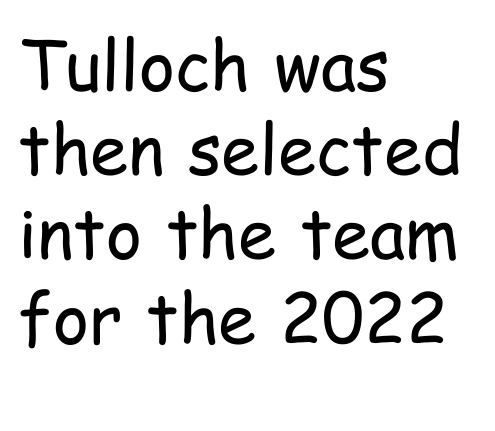
{"serif": "no", "italic": "no", "bold": "no", "weight": "regular", "width": "condensed", "stroke_contrast": "low", "x_height": "medium", "monospaced": "no", "underline": "no", "align": "left", "line_spacing_ratio": 1.22, "letter_spacing": "normal", "letter_spacing_em": 0.0, "glyph_px": 69}
